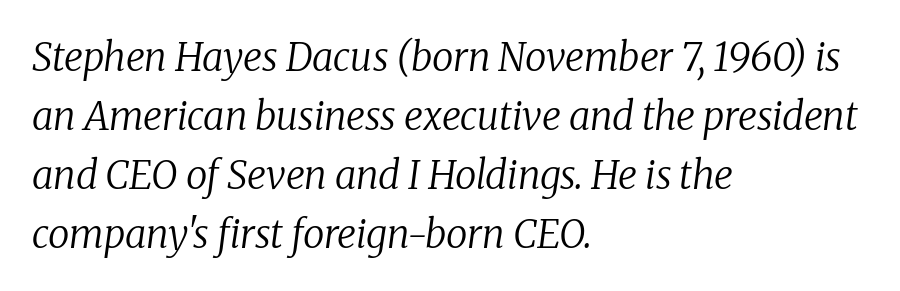
The image shows 39 px regular-weight serif type, italic (leaning right); set left-aligned, normal line spacing (1.51x), normal letter spacing, not underlined; low stroke contrast and a medium x-height.
